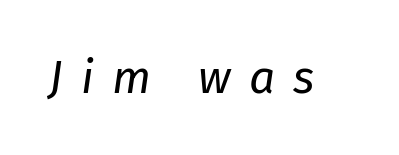
The image shows 46 px regular-weight type, italic (leaning right); set unusually wide letter spacing (+0.39 em), not underlined; low stroke contrast and a medium x-height.
